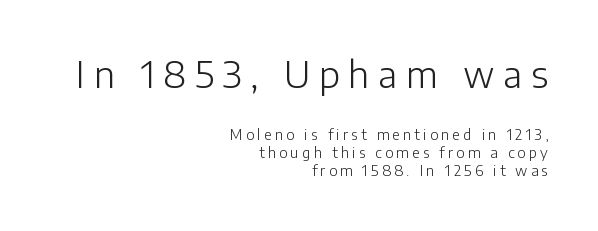
The image shows 36 px light sans-serif type, upright; set right-aligned, normal line spacing (1.29x), unusually wide letter spacing (+0.23 em), not underlined; the first (top) block is 2.57x larger; low stroke contrast and a medium x-height.
